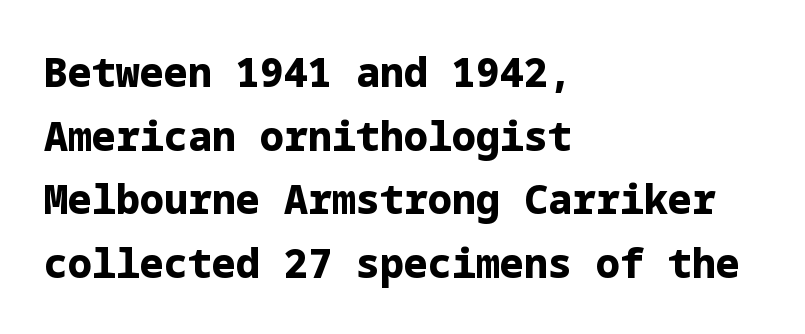
{"serif": "no", "italic": "no", "bold": "yes", "weight": "bold", "width": "normal", "stroke_contrast": "low", "x_height": "medium", "underline": "no", "align": "left", "line_spacing": "normal", "line_spacing_ratio": 1.59, "letter_spacing": "normal", "letter_spacing_em": 0.0, "glyph_px": 40}
